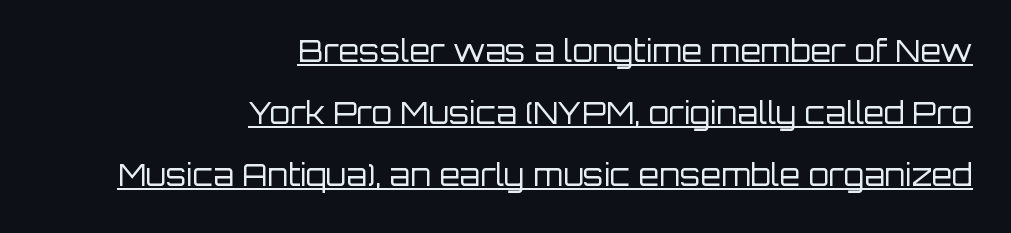
A typesetter would call this zero additional tracking. Grotesque or geometric, the face here clearly has no serifs. Letters have the restrained weight of plain body copy at most. The rendering uses a large line-height, opening up the rows. Glance below the letters and you will spot a drawn line.
